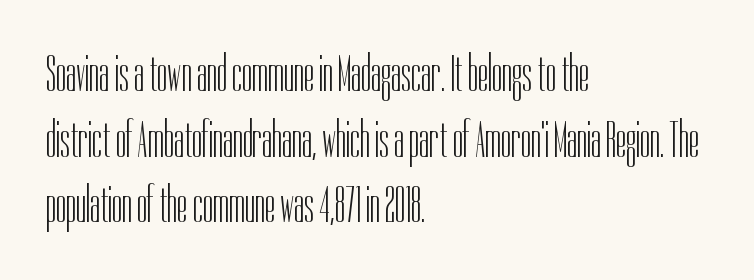
{"serif": "no", "italic": "no", "bold": "no", "weight": "light", "width": "condensed", "stroke_contrast": "low", "x_height": "medium", "monospaced": "no", "underline": "no", "align": "left", "line_spacing": "normal", "line_spacing_ratio": 1.26, "letter_spacing": "normal", "letter_spacing_em": 0.0, "glyph_px": 52}
